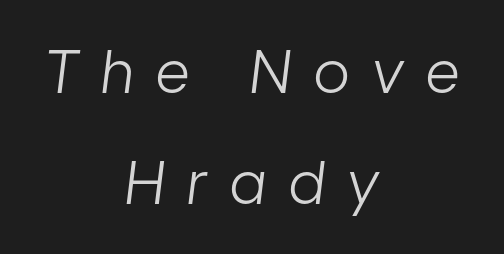
Underline: absent. The paragraph shown floats in the horizontal middle. Posture: slanted. How are the letters spaced? Widely, with obvious added tracking. You could not count columns in this text — the font is proportionally spaced.
